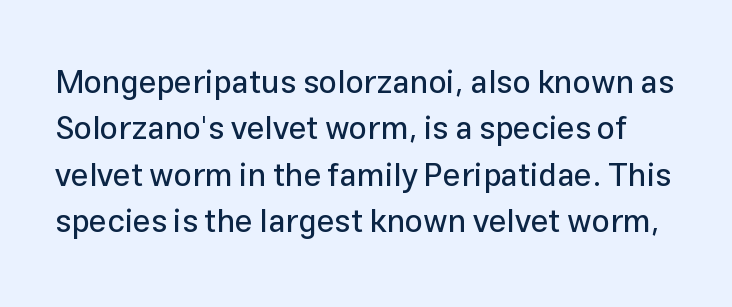
The image shows 32 px sans-serif type, upright; set normal line spacing (1.45x), normal letter spacing, not underlined; low stroke contrast and a medium x-height.
